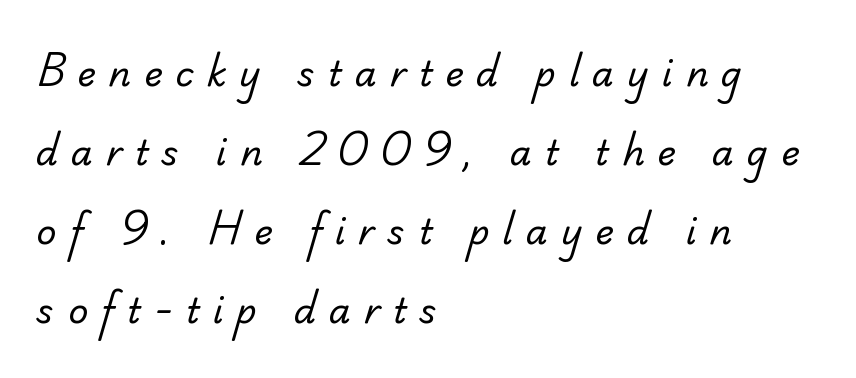
{"serif": "yes", "bold": "no", "weight": "regular", "width": "normal", "stroke_contrast": "low", "x_height": "small", "monospaced": "no", "underline": "no", "align": "left", "line_spacing": "loose", "line_spacing_ratio": 2.26, "letter_spacing": "wide", "letter_spacing_em": 0.37, "glyph_px": 35}
